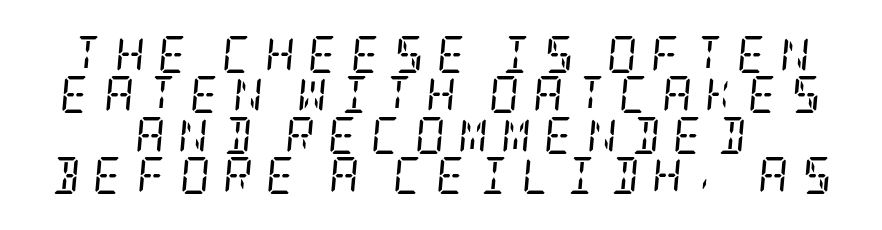
No heavy texture on the line: the type isn't bold. Compared with ordinary roman type, these characters are visibly tilted. The designer dialed line spacing down below the default. Tracking value appears strongly positive — letters spread wide. In CSS terms this would be text-align: center. This rendering employs a face with finishing strokes, i.e., a serif.
